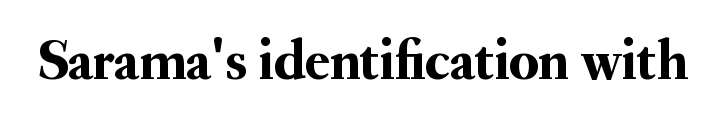
{"serif": "yes", "italic": "no", "width": "normal", "stroke_contrast": "medium", "x_height": "small", "monospaced": "no", "underline": "no", "letter_spacing": "normal", "letter_spacing_em": 0.0, "glyph_px": 57}
